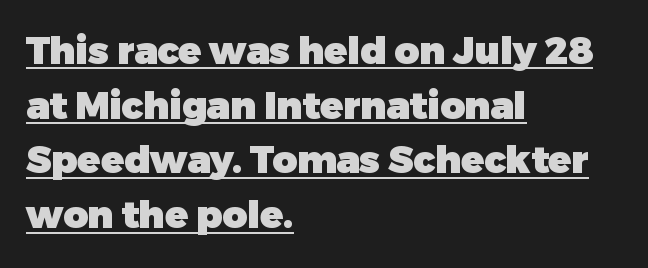
The image shows 38 px heavy sans-serif type, upright; set left-aligned, normal line spacing (1.44x), normal letter spacing, underlined; low stroke contrast and a medium x-height.
